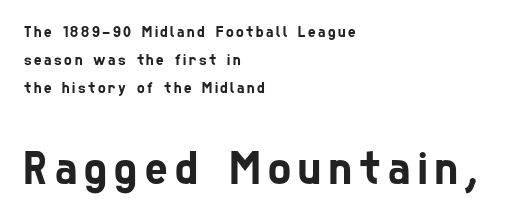
The image shows 48 px condensed sans-serif type; set left-aligned, line spacing 1.74x, not underlined; the second (bottom) block is 3.0x larger; low stroke contrast and a medium x-height.
